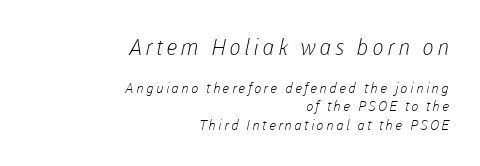
{"bold": "no", "underline": "no", "align": "right", "line_spacing": "normal", "line_spacing_ratio": 1.33, "larger_block": "first", "size_ratio": 1.57, "glyph_px": 22}
